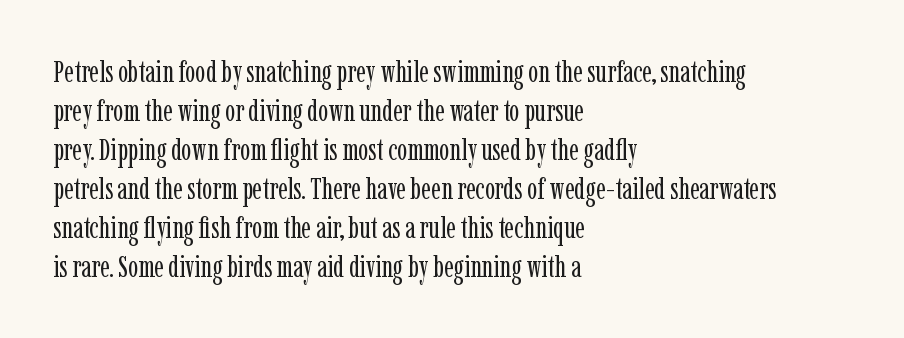
{"serif": "yes", "italic": "no", "bold": "no", "weight": "regular", "width": "condensed", "stroke_contrast": "low", "x_height": "medium", "monospaced": "no", "underline": "no", "align": "left", "line_spacing": "normal", "line_spacing_ratio": 1.3, "letter_spacing": "normal", "letter_spacing_em": 0.0, "glyph_px": 30}
